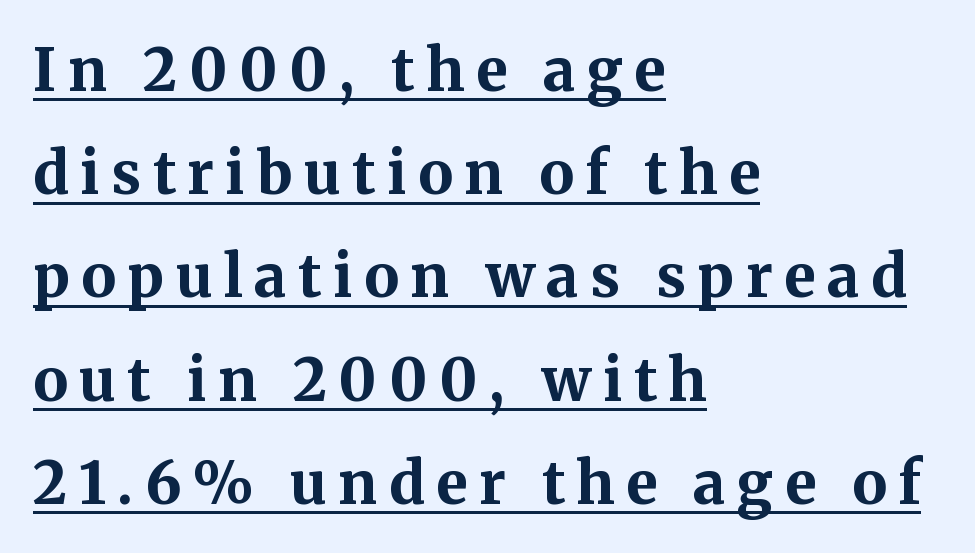
{"serif": "yes", "italic": "no", "bold": "yes", "weight": "bold", "width": "normal", "stroke_contrast": "medium", "x_height": "medium", "monospaced": "no", "underline": "yes", "align": "left", "line_spacing_ratio": 1.78, "letter_spacing": "wide", "letter_spacing_em": 0.2, "glyph_px": 58}
